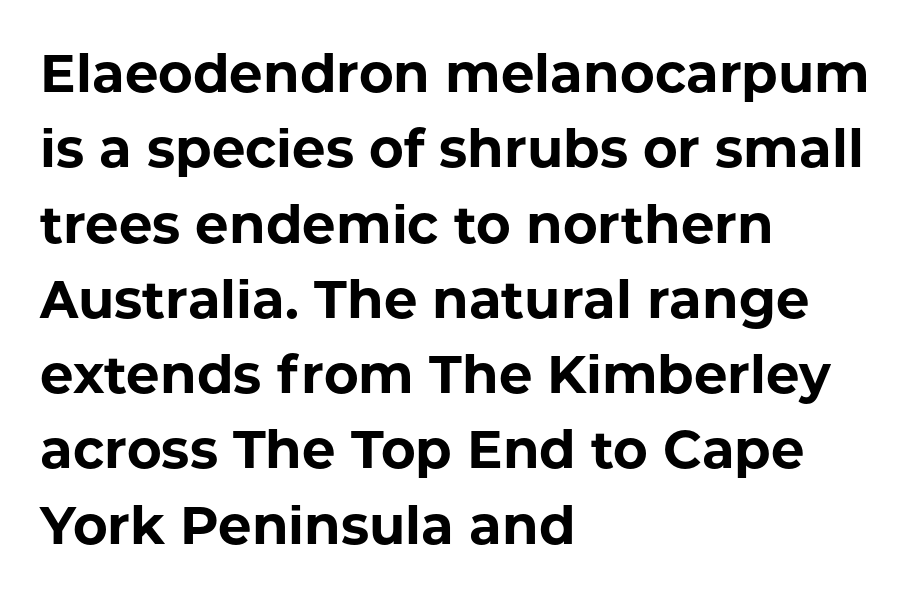
The image shows 53 px bold sans-serif type, upright; set left-aligned, normal line spacing (1.42x), normal letter spacing, not underlined; low stroke contrast and a medium x-height.
